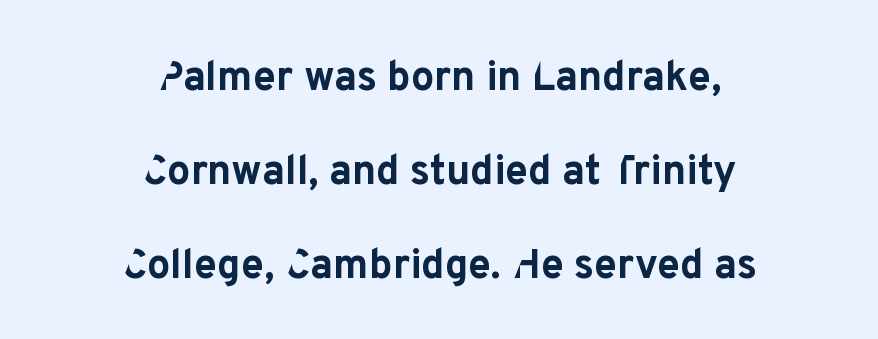
The image shows 41 px bold sans-serif type, upright; set centered, loose line spacing (2.29x), normal letter spacing, not underlined; low stroke contrast and a medium x-height.
